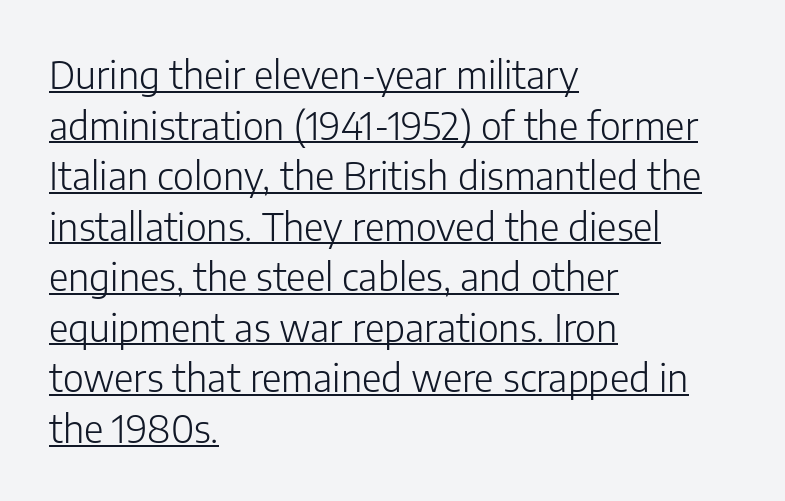
Q: Is the text bold? A: No.
Q: Is the text italic (slanted)? A: No, it is upright.
Q: Is the typeface a serif or a sans-serif typeface? A: Sans-serif.
Q: Is the text underlined? A: Yes.
Q: How is the paragraph aligned? A: Left-aligned.
Q: Is the spacing between letters normal or unusually wide? A: Normal.
Q: Is the spacing between lines tight, normal or loose? A: Normal.
Q: Width (condensed, normal, or wide)? A: Normal.
Q: Stroke contrast? A: Low.
Q: x-height? A: Medium.
Q: Monospaced? A: No.
